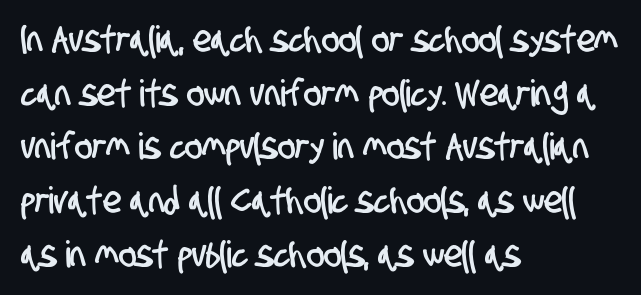
Q: Is the typeface a serif or a sans-serif typeface? A: Sans-serif.
Q: Is the text underlined? A: No.
Q: How is the paragraph aligned? A: Left-aligned.
Q: Is the spacing between letters normal or unusually wide? A: Normal.
Q: Is the spacing between lines tight, normal or loose? A: Normal.
Q: Width (condensed, normal, or wide)? A: Condensed.
Q: Stroke contrast? A: Low.
Q: x-height? A: Large.
Q: Monospaced? A: No.
